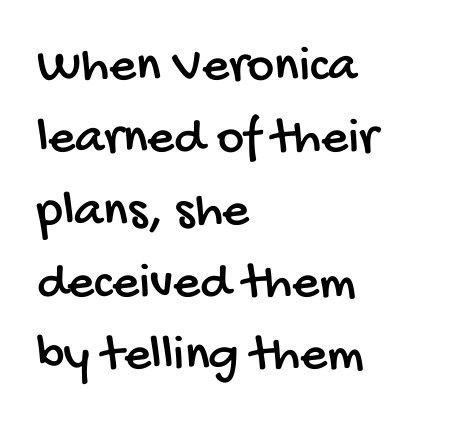
{"serif": "no", "width": "condensed", "stroke_contrast": "low", "x_height": "large", "monospaced": "no", "underline": "no", "align": "left", "line_spacing": "normal", "line_spacing_ratio": 1.39, "letter_spacing": "normal", "letter_spacing_em": 0.0, "glyph_px": 52}
